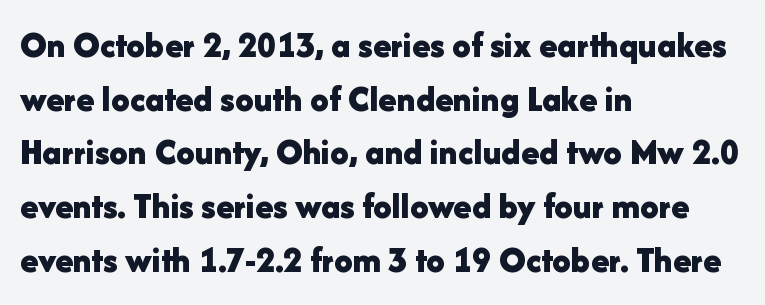
You can tell from the bare stems that sans-serif type was used. Italic: no, the glyphs are upright roman. A dark, heavy texture on the line: the type is bold. Think of a printed novel: that variable character pitch is what you see here. Notice how the passage keeps a crisp vertical edge on the left only. Honestly, the letter spacing is just normal — you wouldn't notice it.
